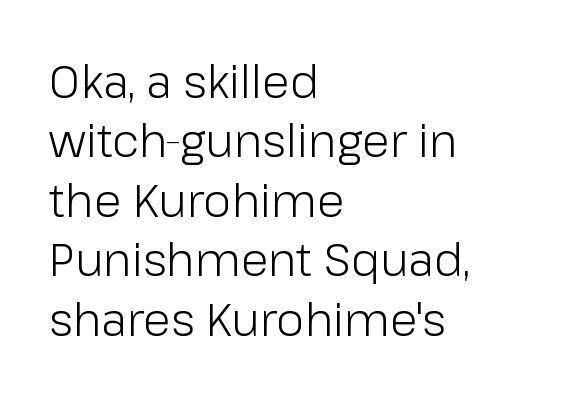
Q: Is the text bold? A: No.
Q: Is the text italic (slanted)? A: No, it is upright.
Q: Is the typeface a serif or a sans-serif typeface? A: Sans-serif.
Q: Is the text underlined? A: No.
Q: How is the paragraph aligned? A: Left-aligned.
Q: Is the spacing between letters normal or unusually wide? A: Normal.
Q: Is the spacing between lines tight, normal or loose? A: Normal.
Q: Width (condensed, normal, or wide)? A: Normal.
Q: Stroke contrast? A: Low.
Q: x-height? A: Medium.
Q: Monospaced? A: No.
